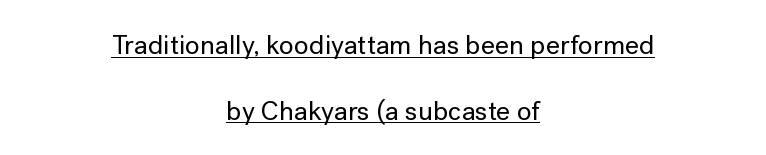
Q: Is the text italic (slanted)? A: No, it is upright.
Q: Is the text underlined? A: Yes.
Q: How is the paragraph aligned? A: Centered.
Q: Is the spacing between letters normal or unusually wide? A: Normal.
Q: Is the spacing between lines tight, normal or loose? A: Loose.
